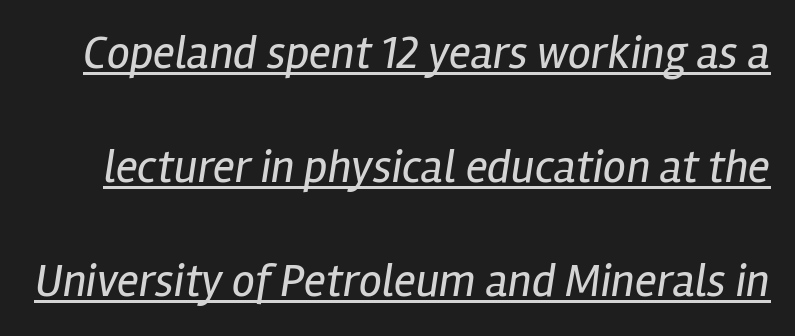
The image shows 46 px regular-weight, condensed type, italic (leaning right); set loose line spacing (2.48x), normal letter spacing, underlined; low stroke contrast and a medium x-height.
